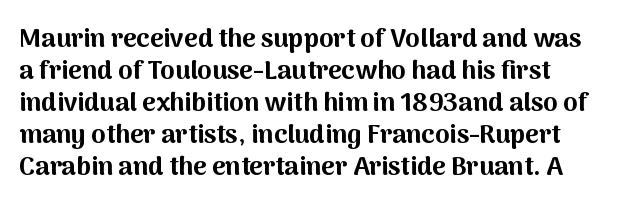
The image shows 26 px bold type, upright; set line spacing 1.23x, normal letter spacing, not underlined.
